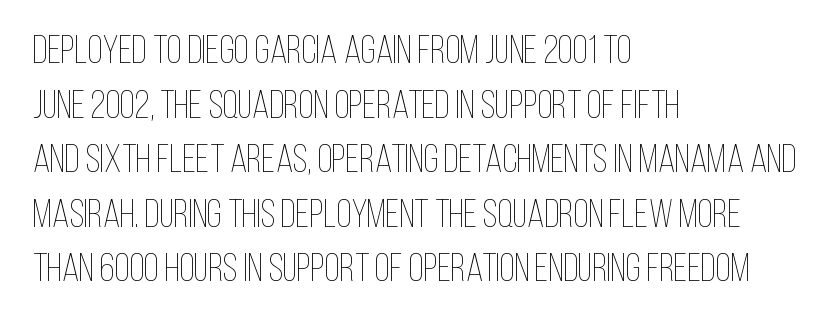
{"italic": "no", "bold": "no", "weight": "thin", "width": "condensed", "stroke_contrast": "low", "x_height": "large", "monospaced": "no", "underline": "no", "align": "left", "line_spacing": "normal", "line_spacing_ratio": 1.4, "letter_spacing": "normal", "letter_spacing_em": 0.0, "glyph_px": 39}
